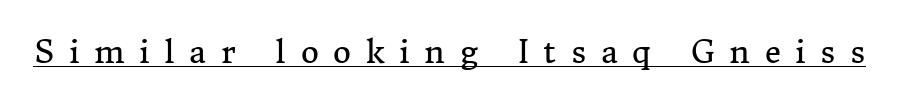
The image shows 31 px regular-weight serif type, upright; set unusually wide letter spacing (+0.48 em), underlined; medium stroke contrast and a medium x-height.
